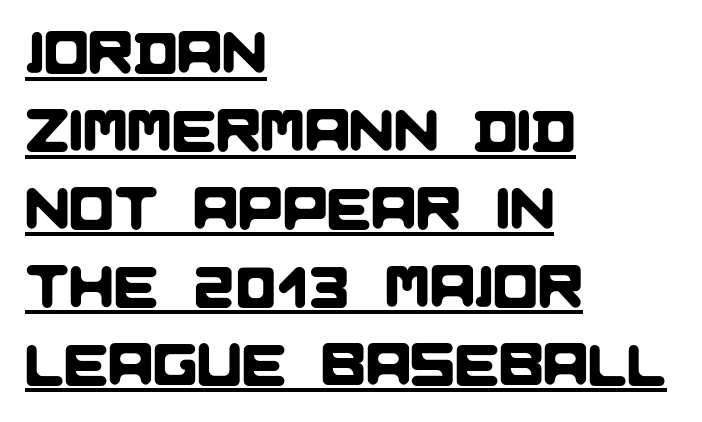
Caption: standard tracking, unaltered. In designer terms, the underline attribute is active on this setting. All the whitespace from short lines collects on the right. Is this a fixed-width face? No — the glyphs have proportional, varying widths. Vertically, the passage feels balanced, rows spaced as you'd expect. The type family on display is of the sans-serif kind.
